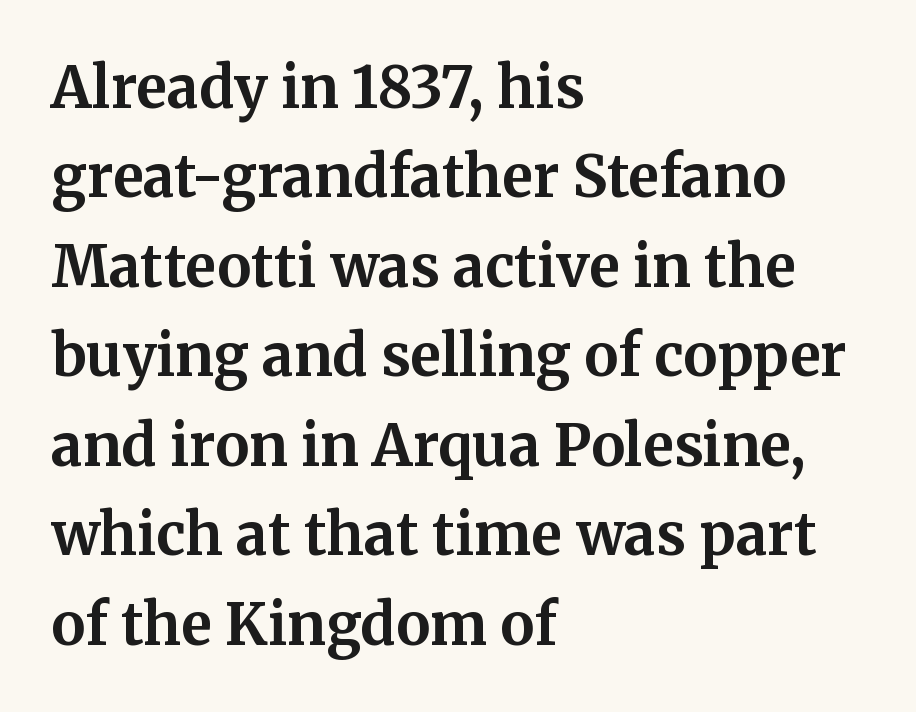
Q: Is the text bold? A: Yes.
Q: Is the text italic (slanted)? A: No, it is upright.
Q: Is the typeface a serif or a sans-serif typeface? A: Serif.
Q: Is the text underlined? A: No.
Q: How is the paragraph aligned? A: Left-aligned.
Q: Is the spacing between letters normal or unusually wide? A: Normal.
Q: Is the spacing between lines tight, normal or loose? A: Normal.
Q: Width (condensed, normal, or wide)? A: Normal.
Q: Stroke contrast? A: Medium.
Q: x-height? A: Medium.
Q: Monospaced? A: No.
